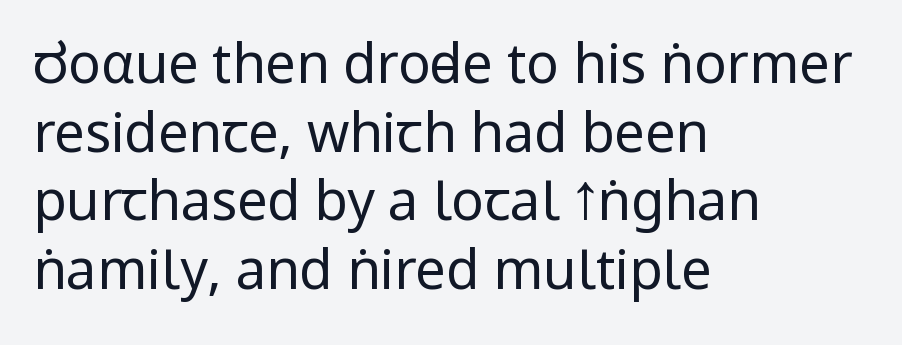
Q: Is the text bold? A: No.
Q: Is the text italic (slanted)? A: No, it is upright.
Q: Is the typeface a serif or a sans-serif typeface? A: Sans-serif.
Q: Is the text underlined? A: No.
Q: How is the paragraph aligned? A: Left-aligned.
Q: Is the spacing between letters normal or unusually wide? A: Normal.
Q: Is the spacing between lines tight, normal or loose? A: Normal.
Q: Width (condensed, normal, or wide)? A: Condensed.
Q: Stroke contrast? A: Low.
Q: x-height? A: Large.
Q: Monospaced? A: No.
